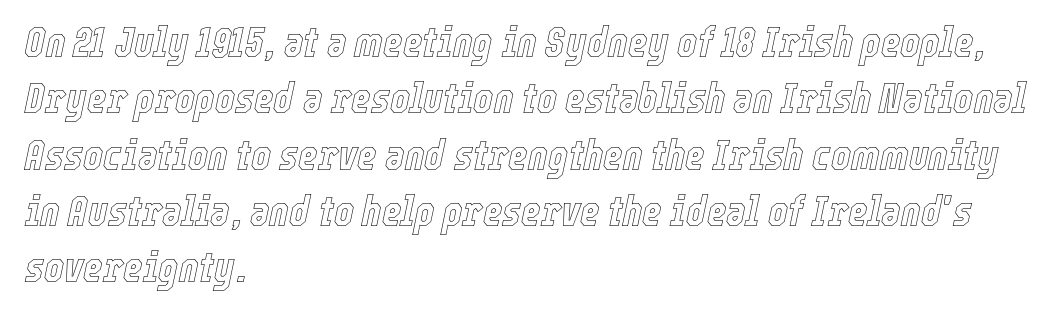
{"italic": "yes", "lean": "right", "slant_degrees": 12, "width": "condensed", "x_height": "medium", "monospaced": "no", "underline": "no", "align": "left", "line_spacing": "normal", "line_spacing_ratio": 1.34, "letter_spacing": "normal", "letter_spacing_em": 0.0, "glyph_px": 42}
